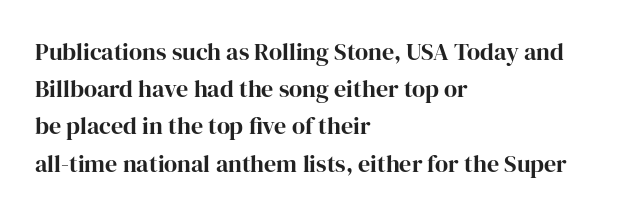
Q: Is the text bold? A: Yes.
Q: Is the text italic (slanted)? A: No, it is upright.
Q: Is the text underlined? A: No.
Q: How is the paragraph aligned? A: Left-aligned.
Q: Is the spacing between letters normal or unusually wide? A: Normal.
Q: Is the spacing between lines tight, normal or loose? A: Normal.
